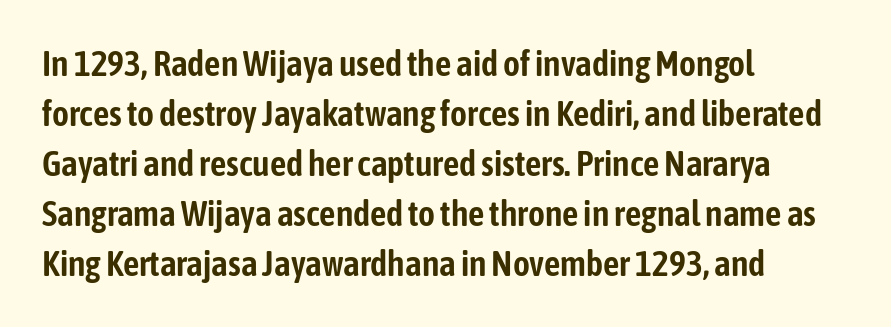
The image shows 36 px condensed sans-serif type, upright; set left-aligned, normal line spacing (1.39x), normal letter spacing, not underlined; low stroke contrast and a medium x-height.
